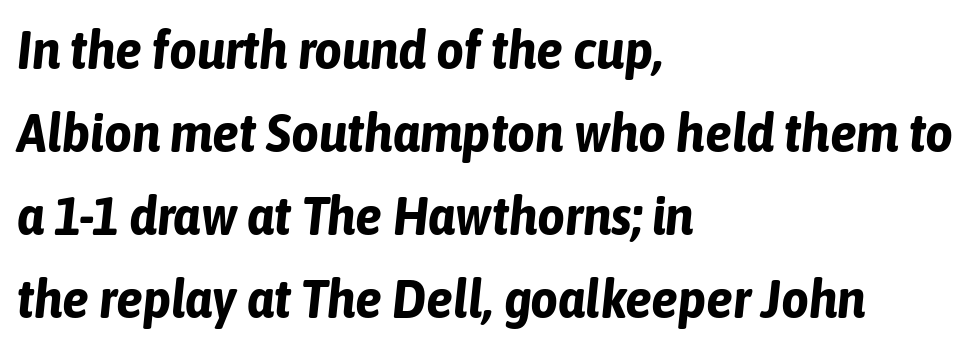
{"italic": "yes", "lean": "right", "slant_degrees": 6, "bold": "yes", "weight": "bold", "width": "condensed", "stroke_contrast": "low", "x_height": "medium", "monospaced": "no", "underline": "no", "align": "left", "line_spacing": "normal", "line_spacing_ratio": 1.54, "letter_spacing": "normal", "letter_spacing_em": 0.0, "glyph_px": 54}
